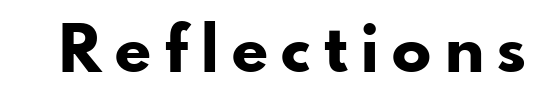
Q: Is the text bold? A: Yes.
Q: Is the text italic (slanted)? A: No, it is upright.
Q: Is the typeface a serif or a sans-serif typeface? A: Sans-serif.
Q: Is the text underlined? A: No.
Q: Is the spacing between letters normal or unusually wide? A: Unusually wide.
Q: Width (condensed, normal, or wide)? A: Normal.
Q: Stroke contrast? A: Low.
Q: x-height? A: Small.
Q: Monospaced? A: No.
